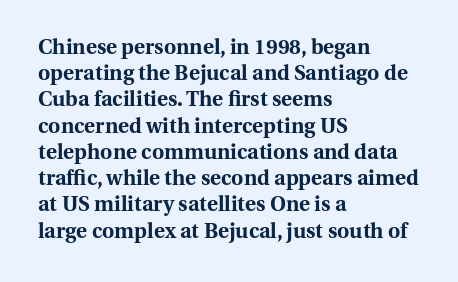
Q: Is the text bold? A: Yes.
Q: Is the text italic (slanted)? A: No, it is upright.
Q: Is the text underlined? A: No.
Q: How is the paragraph aligned? A: Left-aligned.
Q: Is the spacing between letters normal or unusually wide? A: Normal.
Q: Is the spacing between lines tight, normal or loose? A: Normal.
